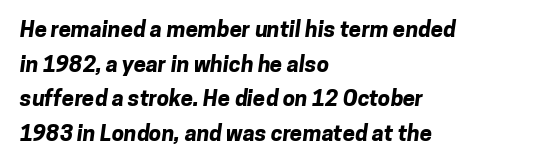
Q: Is the text bold? A: Yes.
Q: Is the text underlined? A: No.
Q: How is the paragraph aligned? A: Left-aligned.
Q: Is the spacing between letters normal or unusually wide? A: Normal.
Q: Is the spacing between lines tight, normal or loose? A: Normal.
